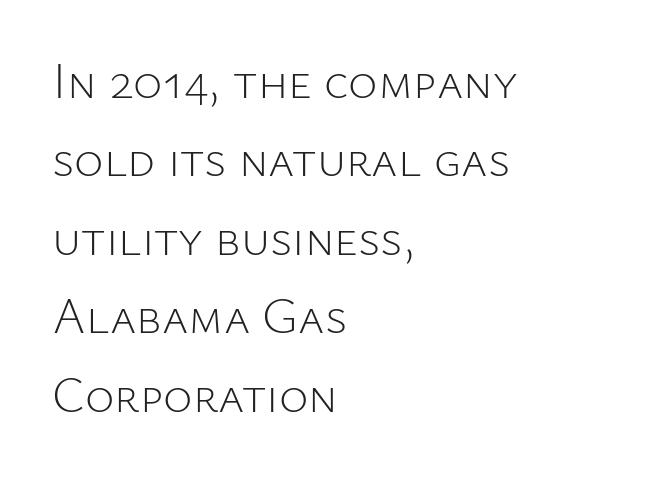
Q: Is the text bold? A: No.
Q: Is the text italic (slanted)? A: No, it is upright.
Q: Is the typeface a serif or a sans-serif typeface? A: Sans-serif.
Q: Is the text underlined? A: No.
Q: How is the paragraph aligned? A: Left-aligned.
Q: Is the spacing between letters normal or unusually wide? A: Normal.
Q: Is the spacing between lines tight, normal or loose? A: Normal.
Q: Width (condensed, normal, or wide)? A: Normal.
Q: Stroke contrast? A: Low.
Q: x-height? A: Medium.
Q: Monospaced? A: No.
